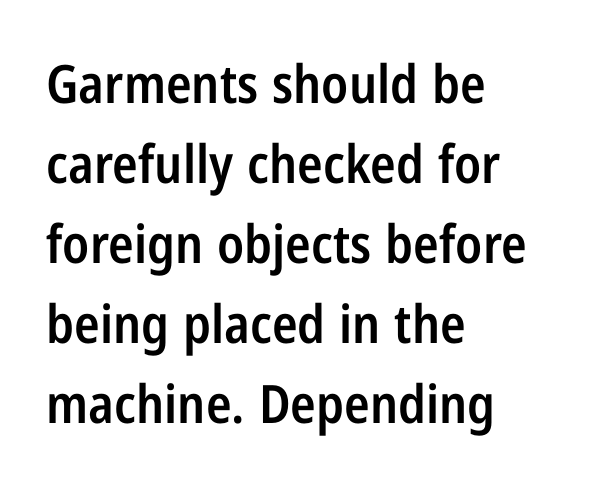
{"serif": "no", "italic": "no", "bold": "semi", "weight": "semibold", "width": "condensed", "stroke_contrast": "low", "x_height": "medium", "monospaced": "no", "underline": "no", "align": "left", "line_spacing": "normal", "line_spacing_ratio": 1.51, "letter_spacing": "normal", "letter_spacing_em": 0.0, "glyph_px": 53}
